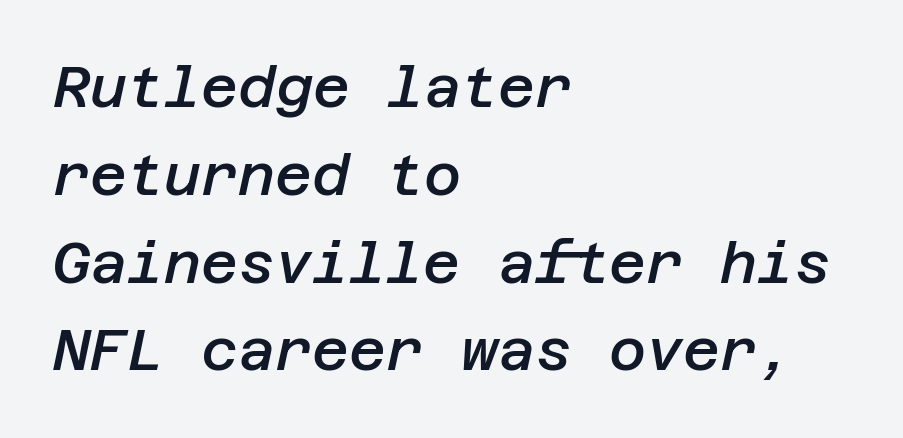
{"italic": "yes", "lean": "right", "slant_degrees": 12, "bold": "semi", "weight": "semibold", "width": "normal", "stroke_contrast": "low", "x_height": "large", "underline": "no", "align": "left", "line_spacing": "normal", "line_spacing_ratio": 1.54, "letter_spacing": "normal", "letter_spacing_em": 0.0, "glyph_px": 57}
